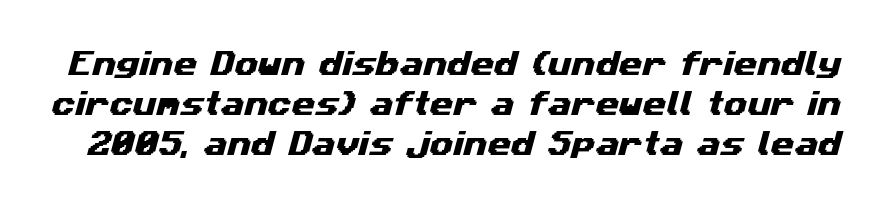
{"underline": "no", "line_spacing": "normal", "line_spacing_ratio": 1.49, "letter_spacing": "normal", "letter_spacing_em": 0.0, "glyph_px": 27}
